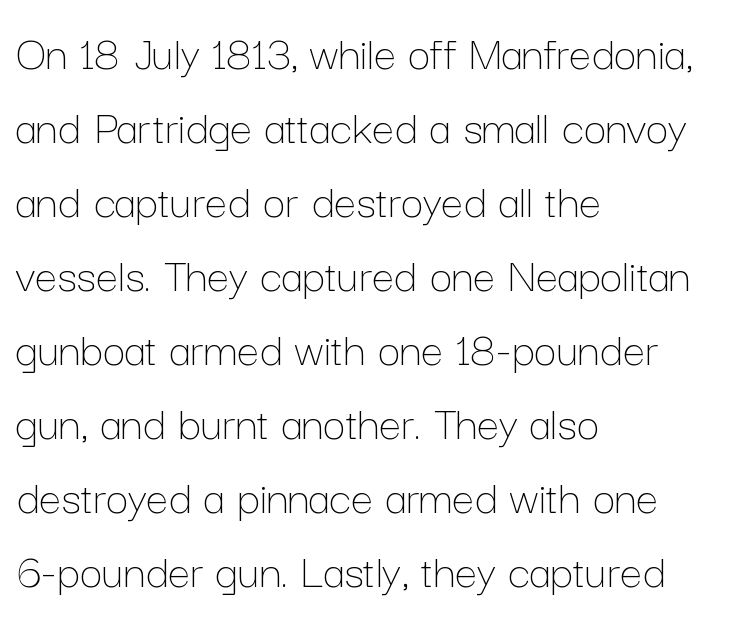
You could call the tracking neutral — neither tight nor loose. Evenly set lines give the paragraph a standard silhouette. These lines are set flush left with a ragged right edge. Rendered with straight, roman letterforms. Character widths vary here, with narrow letters taking less room than wide ones. Unmarked baselines from the first word to the last.
